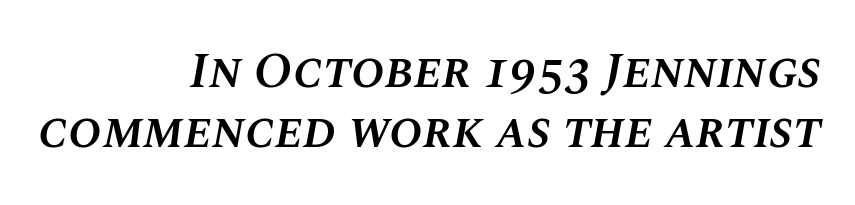
{"italic": "yes", "lean": "right", "slant_degrees": 10, "bold": "semi", "weight": "semibold", "width": "normal", "stroke_contrast": "medium", "x_height": "large", "monospaced": "no", "underline": "no", "align": "right", "line_spacing_ratio": 1.2, "letter_spacing": "normal", "letter_spacing_em": 0.0, "glyph_px": 50}
